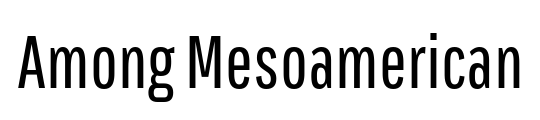
Observe the absence of serifs on each vertical stroke in this sample. Caption: standard tracking, unaltered. Unlike italic type, these characters show no tilt at all. The gap between lines stays unmarked. Varying glyph widths throughout — classic text-font behaviour. A quiet, ordinary-to-light weight characterises the typeface.
